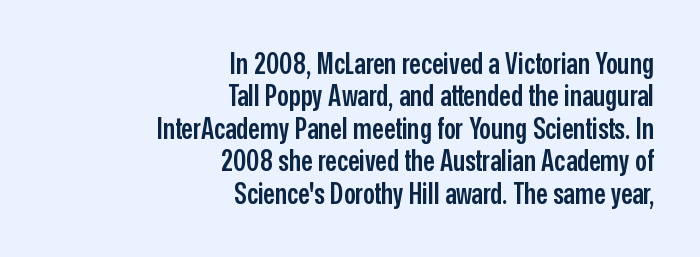
Q: Is the text bold? A: Semi-bold.
Q: Is the text italic (slanted)? A: No, it is upright.
Q: Is the typeface a serif or a sans-serif typeface? A: Sans-serif.
Q: Is the text underlined? A: No.
Q: How is the paragraph aligned? A: Right-aligned.
Q: Is the spacing between letters normal or unusually wide? A: Normal.
Q: Is the spacing between lines tight, normal or loose? A: Tight.
Q: Width (condensed, normal, or wide)? A: Condensed.
Q: Stroke contrast? A: Low.
Q: x-height? A: Medium.
Q: Monospaced? A: No.
